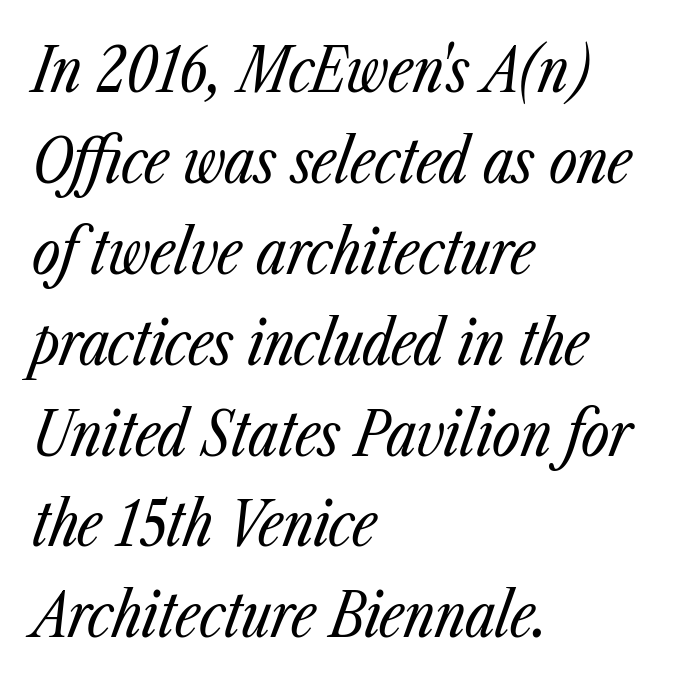
Compared with a typical body face, this is equally light or lighter still. Rows of type keep a routine distance in the vertical direction. The string is rendered with underlining switched off. Every row of glyphs begins at an identical x-position on the left. The face used here is rendered with its standard letterfit. Each letter keeps its own natural width here, so spacing adapts to shape.
